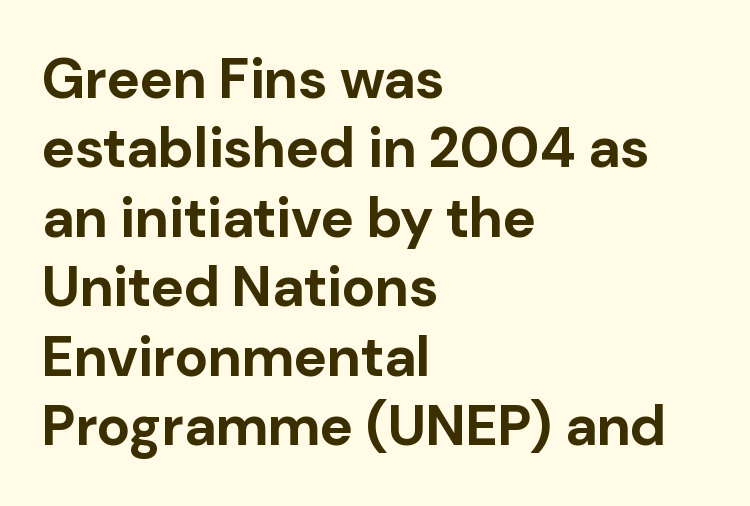
{"serif": "no", "italic": "no", "bold": "yes", "weight": "bold", "width": "normal", "stroke_contrast": "low", "x_height": "medium", "monospaced": "no", "underline": "no", "align": "left", "line_spacing_ratio": 1.24, "letter_spacing": "normal", "letter_spacing_em": 0.0, "glyph_px": 56}
